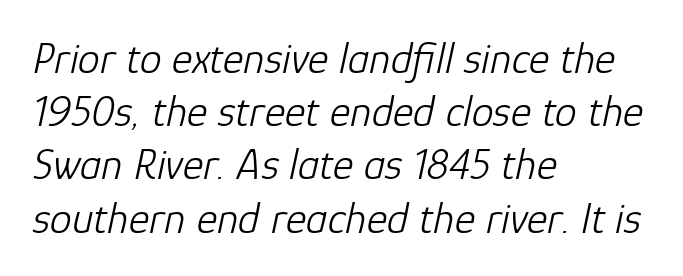
Weight: regular or lighter. Proportional: the letters do not fall into vertical columns. No word sits above an underline. This sample uses an oblique cut, with every glyph tilted off the vertical. The horizontal fit of the characters is conventional and even. The lines in this sample share a left origin and differ only in where they stop.
